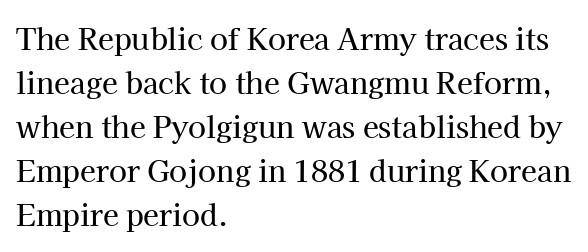
{"serif": "yes", "italic": "no", "width": "normal", "stroke_contrast": "high", "x_height": "medium", "monospaced": "no", "underline": "no", "align": "left", "line_spacing": "normal", "line_spacing_ratio": 1.52, "letter_spacing": "normal", "letter_spacing_em": 0.0, "glyph_px": 29}
